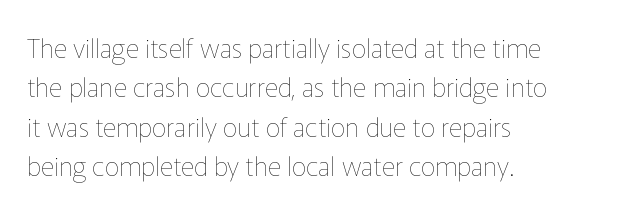
The image shows 26 px text type, upright; set left-aligned, normal line spacing (1.51x), normal letter spacing, not underlined.
